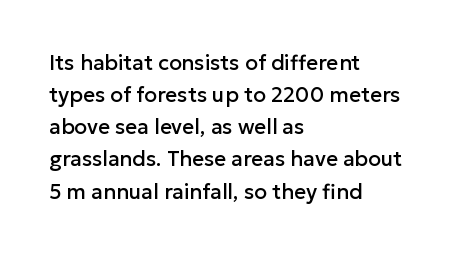
Layout note: lines flush left. The string is rendered with underlining switched off. The line texture is even and compact thanks to regular tracking. A roman cut, with each character standing at attention. The space between consecutive lines is moderate.
